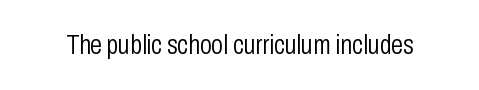
Has an underline been added? It has not. The type is set solid horizontally, with unmodified tracking. The characters are drawn with everyday or finer stroke widths. Every character sits straight up, as roman type does.
